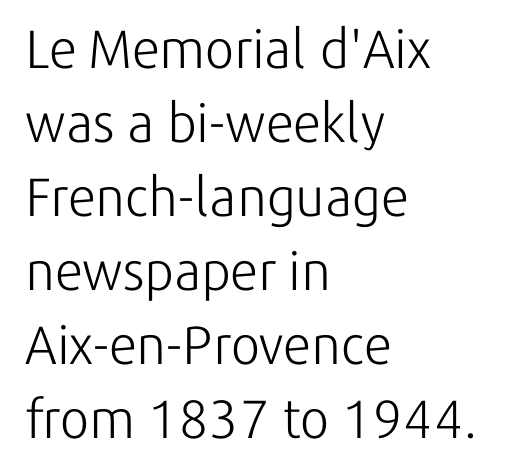
Q: Is the text bold? A: No.
Q: Is the text italic (slanted)? A: No, it is upright.
Q: Is the typeface a serif or a sans-serif typeface? A: Sans-serif.
Q: Is the text underlined? A: No.
Q: How is the paragraph aligned? A: Left-aligned.
Q: Is the spacing between letters normal or unusually wide? A: Normal.
Q: Is the spacing between lines tight, normal or loose? A: Normal.
Q: Width (condensed, normal, or wide)? A: Normal.
Q: Stroke contrast? A: Low.
Q: x-height? A: Medium.
Q: Monospaced? A: No.
